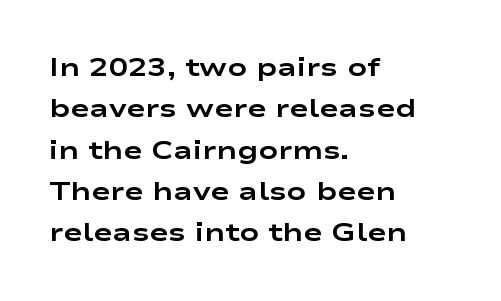
Q: Is the text bold? A: Yes.
Q: Is the text italic (slanted)? A: No, it is upright.
Q: Is the text underlined? A: No.
Q: How is the paragraph aligned? A: Left-aligned.
Q: Is the spacing between letters normal or unusually wide? A: Normal.
Q: Is the spacing between lines tight, normal or loose? A: Normal.
